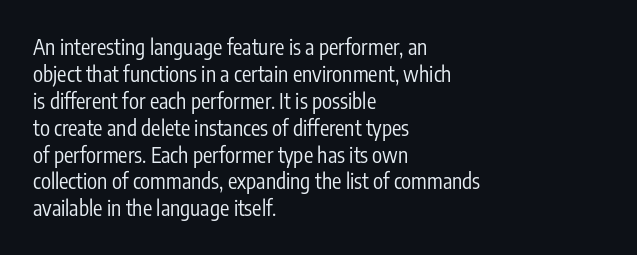
These lines keep a tight, regular rhythm from letter to letter. The rows are spaced the way most documents space them. Nothing heavy about these letters — not bold at all. A roman cut, with each character standing at attention. Check under the words: just untouched page. All the whitespace from short lines collects on the right.
